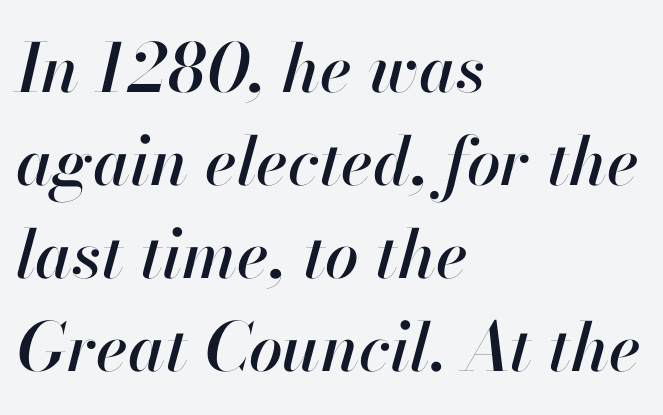
{"italic": "yes", "lean": "right", "slant_degrees": 13, "width": "normal", "stroke_contrast": "high", "x_height": "small", "monospaced": "no", "underline": "no", "align": "left", "line_spacing": "normal", "line_spacing_ratio": 1.39, "letter_spacing": "normal", "letter_spacing_em": 0.0, "glyph_px": 67}
